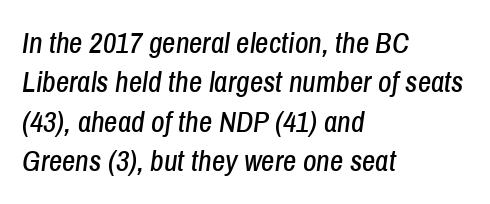
This is oblique type, the kind used for emphasis or titles. The letterforms sit shoulder to shoulder at normal distance. The rows are spaced the way most documents space them. Leftover space on each line is placed entirely after the last word. Glance below the letters and you will spot only blank space. Think of a printed novel: that variable character pitch is what you see here.
